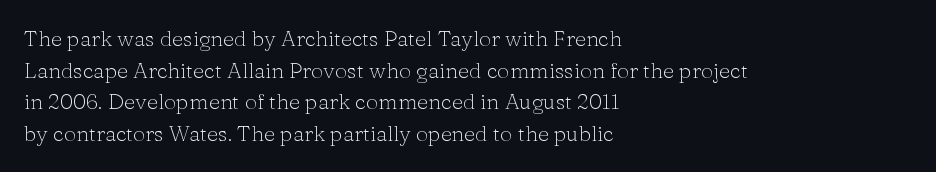
Ordinary non-slanted type is in use. Whoever set this chose a conventional vertical rhythm. Nothing unusual about the tracking: characters are spaced as the font intends. Every row of glyphs begins at an identical x-position on the left.
